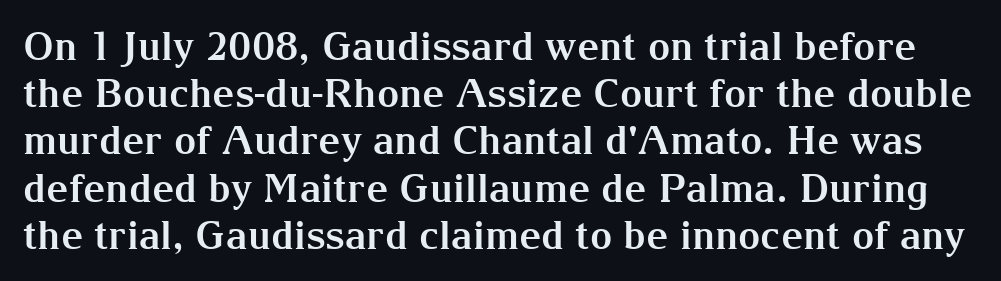
The image shows 39 px bold serif type, upright; set line spacing 1.21x, normal letter spacing, not underlined; medium stroke contrast and a medium x-height.
